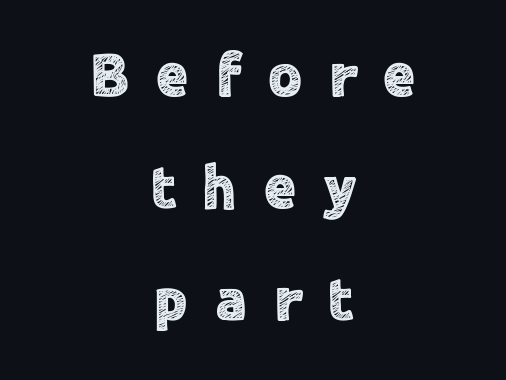
Casual observation: everything's sitting right in the middle. Short note: letters widely spaced. The passage shown is typed in a proportional face where columns would drift. Grotesque or geometric, the face here clearly has no serifs. Underlining? Definitely not there.
